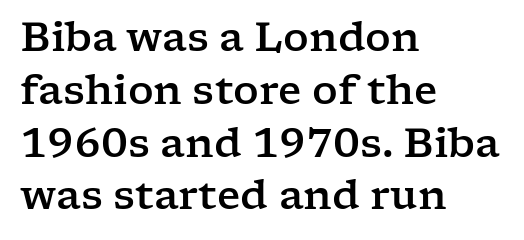
When letters stand straight like this, we call the style roman or upright. Letters rest on an invisible, unmarked baseline. Examine the stroke ends and you'll spot serifs. The tracking reads as untouched default to a designer's eye.
